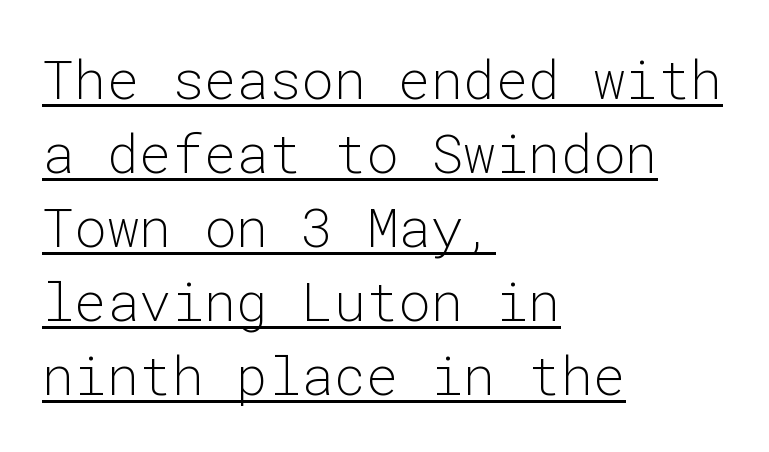
{"serif": "no", "italic": "no", "bold": "no", "weight": "light", "width": "normal", "stroke_contrast": "low", "x_height": "medium", "monospaced": "yes", "underline": "yes", "align": "left", "line_spacing": "normal", "line_spacing_ratio": 1.37, "letter_spacing": "normal", "letter_spacing_em": 0.0, "glyph_px": 54}
